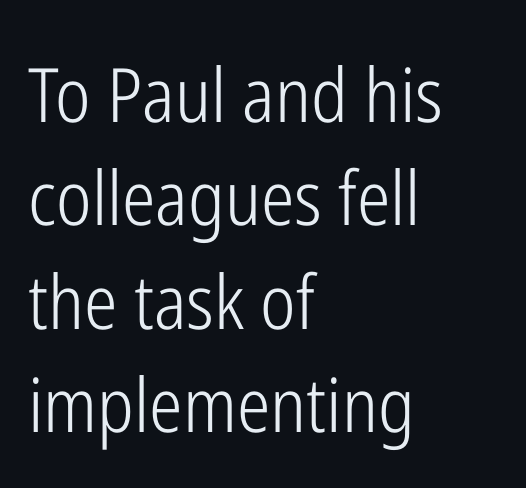
{"serif": "no", "italic": "no", "bold": "no", "weight": "light", "width": "condensed", "stroke_contrast": "low", "x_height": "medium", "monospaced": "no", "underline": "no", "align": "left", "line_spacing": "normal", "line_spacing_ratio": 1.38, "letter_spacing": "normal", "letter_spacing_em": 0.0, "glyph_px": 75}
